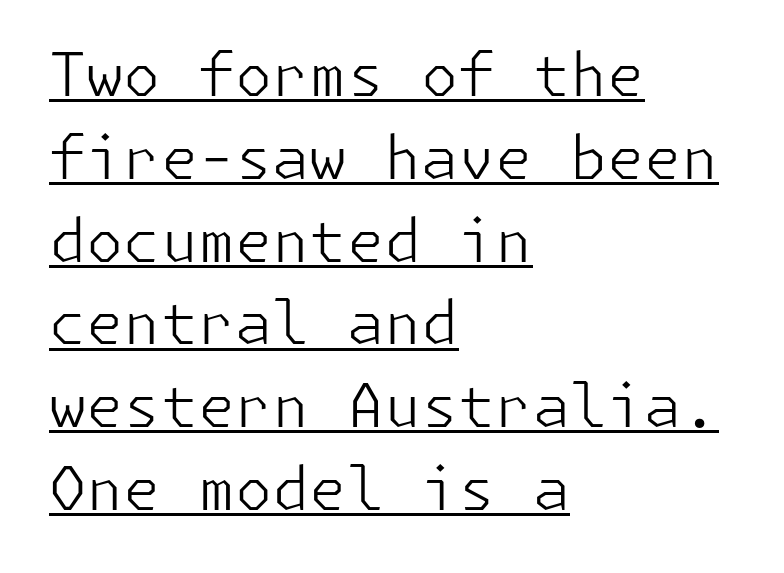
{"serif": "no", "italic": "no", "bold": "no", "weight": "light", "width": "normal", "stroke_contrast": "low", "x_height": "medium", "underline": "yes", "align": "left", "line_spacing": "normal", "line_spacing_ratio": 1.38, "letter_spacing": "normal", "letter_spacing_em": 0.0, "glyph_px": 60}
